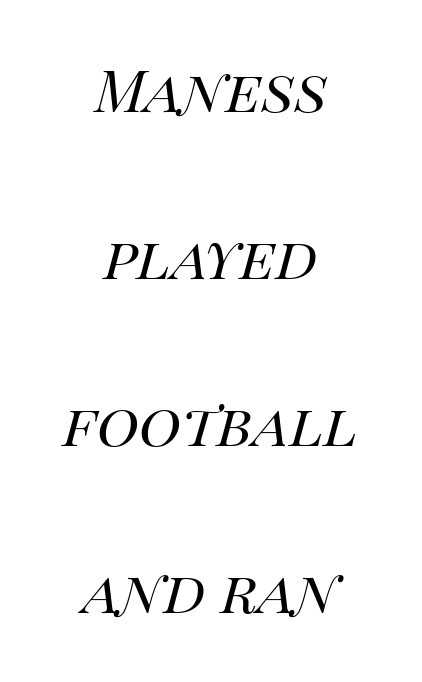
Q: Is the text bold? A: No.
Q: Is the text italic (slanted)? A: Yes, it leans right by about 14 degrees.
Q: Is the text underlined? A: No.
Q: How is the paragraph aligned? A: Centered.
Q: Is the spacing between letters normal or unusually wide? A: Normal.
Q: Is the spacing between lines tight, normal or loose? A: Loose.
Q: Width (condensed, normal, or wide)? A: Normal.
Q: Stroke contrast? A: High.
Q: x-height? A: Large.
Q: Monospaced? A: No.
